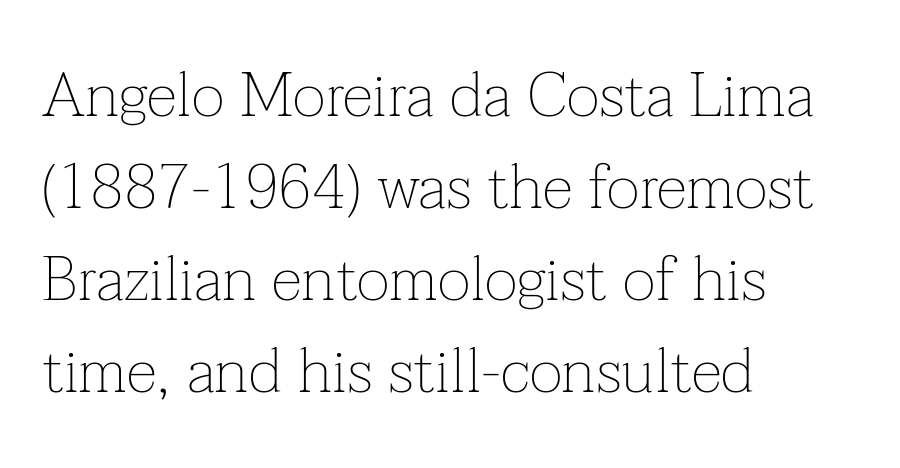
Q: Is the text bold? A: No.
Q: Is the text italic (slanted)? A: No, it is upright.
Q: Is the typeface a serif or a sans-serif typeface? A: Serif.
Q: Is the text underlined? A: No.
Q: How is the paragraph aligned? A: Left-aligned.
Q: Is the spacing between letters normal or unusually wide? A: Normal.
Q: Is the spacing between lines tight, normal or loose? A: Normal.
Q: Width (condensed, normal, or wide)? A: Normal.
Q: Stroke contrast? A: Low.
Q: x-height? A: Medium.
Q: Monospaced? A: No.
